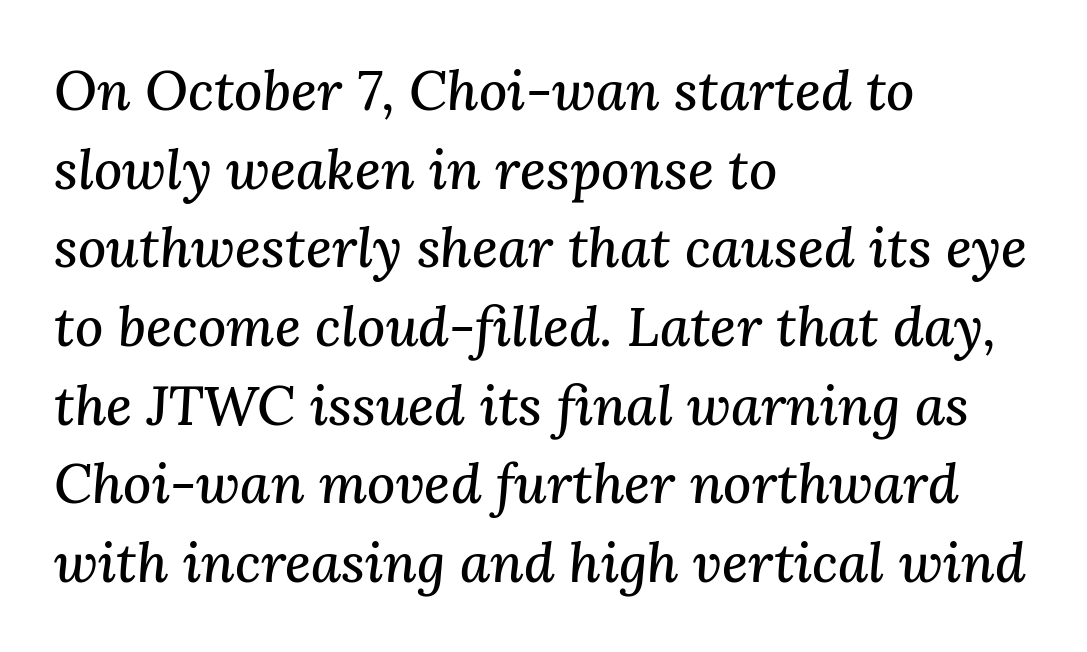
Q: Is the text italic (slanted)? A: Yes, it leans right by about 3 degrees.
Q: Is the typeface a serif or a sans-serif typeface? A: Serif.
Q: Is the text underlined? A: No.
Q: How is the paragraph aligned? A: Left-aligned.
Q: Is the spacing between letters normal or unusually wide? A: Normal.
Q: Is the spacing between lines tight, normal or loose? A: Normal.
Q: Width (condensed, normal, or wide)? A: Normal.
Q: Stroke contrast? A: Medium.
Q: x-height? A: Medium.
Q: Monospaced? A: No.
